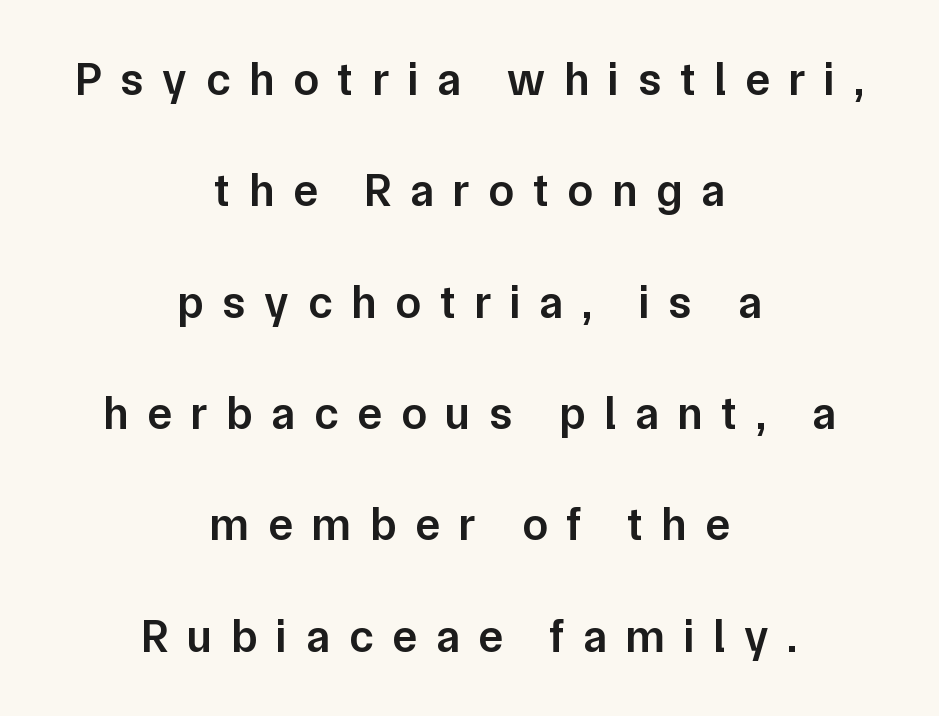
{"serif": "no", "italic": "no", "bold": "semi", "weight": "semibold", "width": "normal", "stroke_contrast": "low", "x_height": "medium", "monospaced": "no", "underline": "no", "align": "center", "line_spacing": "loose", "line_spacing_ratio": 2.42, "letter_spacing": "wide", "letter_spacing_em": 0.41, "glyph_px": 46}
